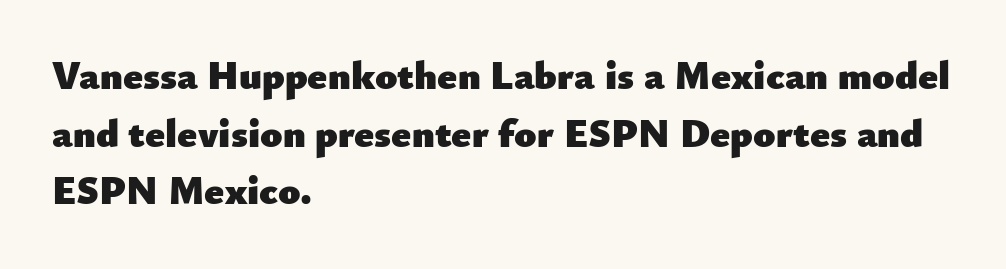
The image shows 40 px heavy sans-serif type, upright; set left-aligned, normal line spacing (1.44x), normal letter spacing, not underlined; low stroke contrast and a small x-height.
